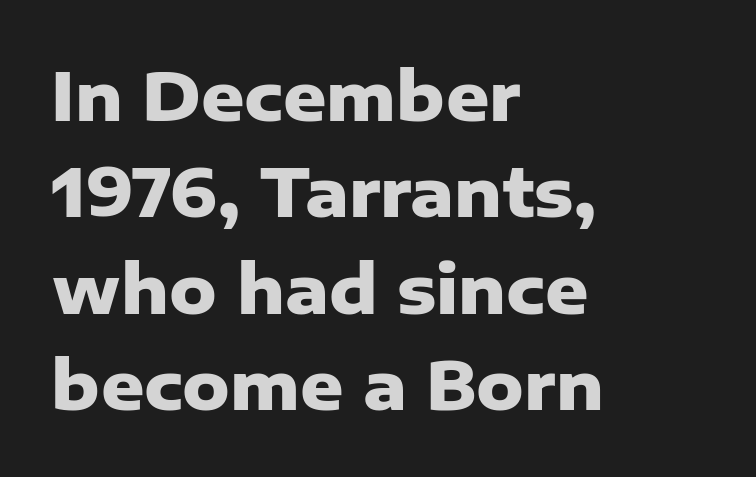
{"serif": "no", "italic": "no", "bold": "yes", "weight": "heavy", "width": "normal", "stroke_contrast": "low", "x_height": "medium", "monospaced": "no", "underline": "no", "align": "left", "line_spacing": "normal", "line_spacing_ratio": 1.44, "letter_spacing": "normal", "letter_spacing_em": 0.0, "glyph_px": 67}
